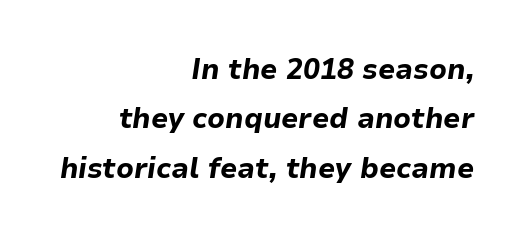
{"italic": "yes", "lean": "right", "slant_degrees": 9, "bold": "yes", "weight": "bold", "width": "normal", "stroke_contrast": "low", "x_height": "medium", "monospaced": "no", "underline": "no", "align": "right", "line_spacing_ratio": 1.76, "letter_spacing": "normal", "letter_spacing_em": 0.0, "glyph_px": 28}
